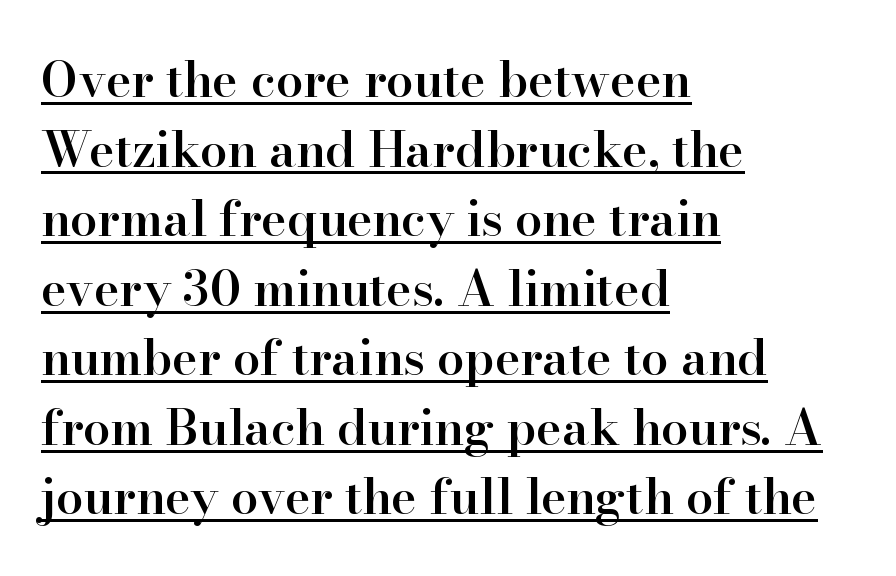
{"serif": "yes", "italic": "no", "bold": "semi", "weight": "semibold", "width": "normal", "stroke_contrast": "high", "x_height": "small", "monospaced": "no", "underline": "yes", "align": "left", "line_spacing": "normal", "line_spacing_ratio": 1.42, "letter_spacing": "normal", "letter_spacing_em": 0.0, "glyph_px": 49}
